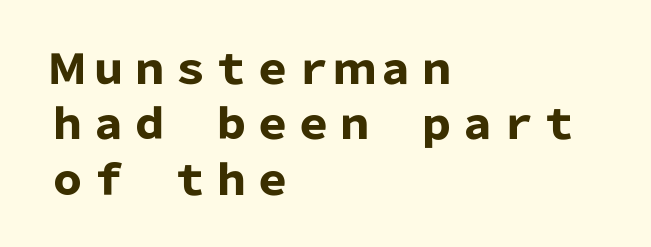
{"serif": "no", "italic": "no", "bold": "yes", "weight": "heavy", "width": "normal", "stroke_contrast": "low", "x_height": "medium", "monospaced": "no", "underline": "no", "align": "left", "line_spacing": "normal", "line_spacing_ratio": 1.35, "letter_spacing": "normal", "letter_spacing_em": 0.0, "glyph_px": 41}
